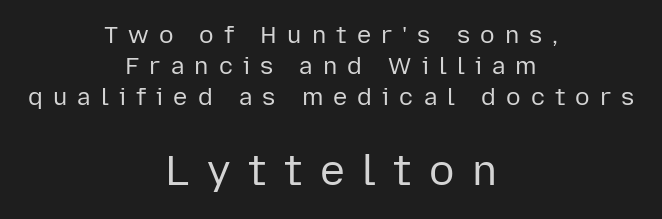
Q: Is the text bold? A: No.
Q: Is the text italic (slanted)? A: No, it is upright.
Q: Is the typeface a serif or a sans-serif typeface? A: Sans-serif.
Q: Is the text underlined? A: No.
Q: How is the paragraph aligned? A: Centered.
Q: Is the spacing between letters normal or unusually wide? A: Unusually wide.
Q: Is the spacing between lines tight, normal or loose? A: Normal.
Q: Which block of text is set in a larger size, the first (top) or the second (bottom)? A: The second (bottom) one.
Q: Width (condensed, normal, or wide)? A: Normal.
Q: Stroke contrast? A: Low.
Q: x-height? A: Medium.
Q: Monospaced? A: No.
